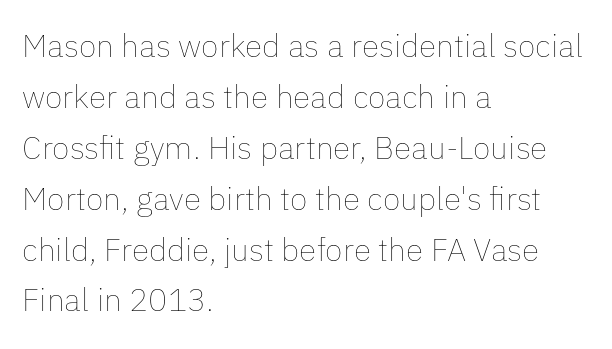
{"italic": "no", "bold": "no", "weight": "thin", "width": "normal", "stroke_contrast": "low", "x_height": "medium", "monospaced": "no", "underline": "no", "align": "left", "line_spacing": "normal", "line_spacing_ratio": 1.59, "letter_spacing": "normal", "letter_spacing_em": 0.0, "glyph_px": 32}
